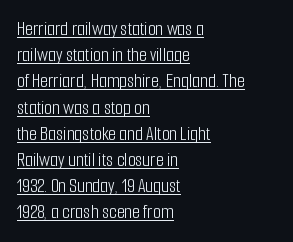
{"italic": "no", "bold": "no", "underline": "yes", "align": "left", "line_spacing": "normal", "line_spacing_ratio": 1.31, "letter_spacing": "normal", "letter_spacing_em": 0.0, "glyph_px": 20}
